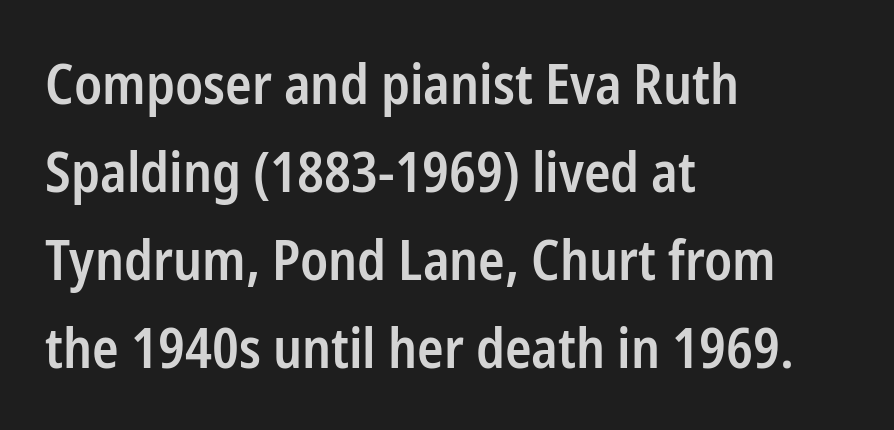
{"serif": "no", "italic": "no", "bold": "semi", "weight": "semibold", "width": "condensed", "stroke_contrast": "low", "x_height": "medium", "monospaced": "no", "underline": "no", "align": "left", "line_spacing": "normal", "line_spacing_ratio": 1.6, "letter_spacing": "normal", "letter_spacing_em": 0.0, "glyph_px": 55}
